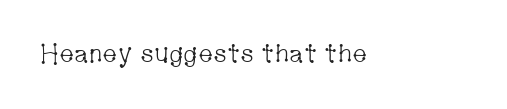
The rendering keeps characters at their native spacing. The font sits on the lighter half of the weight spectrum, regular included. Quick note: underline off. Is there any slant? The stems are plumb.
